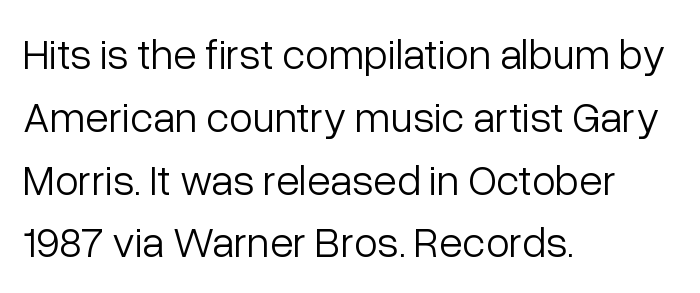
Q: Is the text bold? A: No.
Q: Is the text italic (slanted)? A: No, it is upright.
Q: Is the typeface a serif or a sans-serif typeface? A: Sans-serif.
Q: Is the text underlined? A: No.
Q: How is the paragraph aligned? A: Left-aligned.
Q: Is the spacing between letters normal or unusually wide? A: Normal.
Q: Is the spacing between lines tight, normal or loose? A: Normal.
Q: Width (condensed, normal, or wide)? A: Normal.
Q: Stroke contrast? A: Low.
Q: x-height? A: Medium.
Q: Monospaced? A: No.
